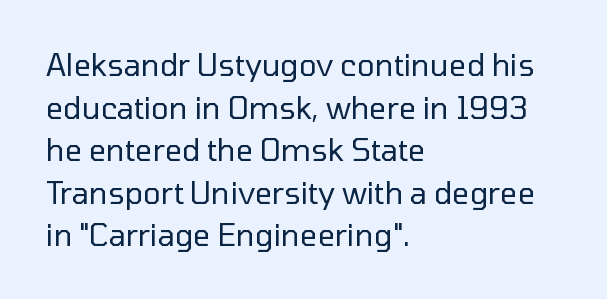
The image shows 30 px regular-weight sans-serif type, upright; set left-aligned, normal line spacing (1.42x), normal letter spacing, not underlined; low stroke contrast and a medium x-height.
